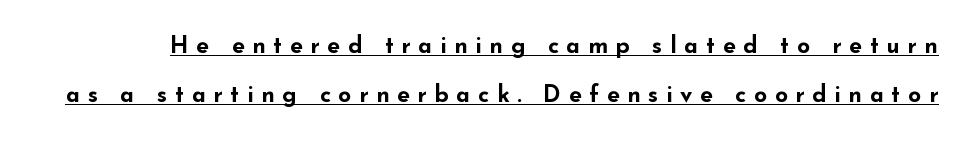
{"italic": "no", "bold": "yes", "underline": "yes", "line_spacing": "loose", "line_spacing_ratio": 2.11, "letter_spacing": "wide", "letter_spacing_em": 0.33, "glyph_px": 23}
